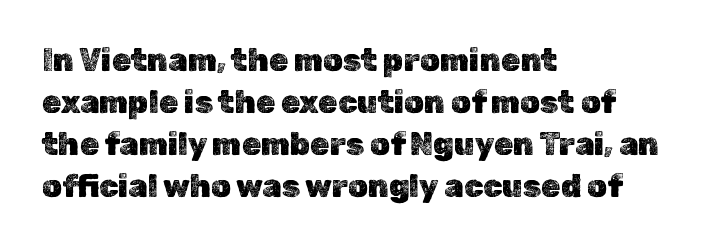
{"italic": "no", "width": "normal", "x_height": "medium", "monospaced": "no", "underline": "no", "align": "left", "line_spacing": "normal", "line_spacing_ratio": 1.35, "letter_spacing": "normal", "letter_spacing_em": 0.0, "glyph_px": 31}
